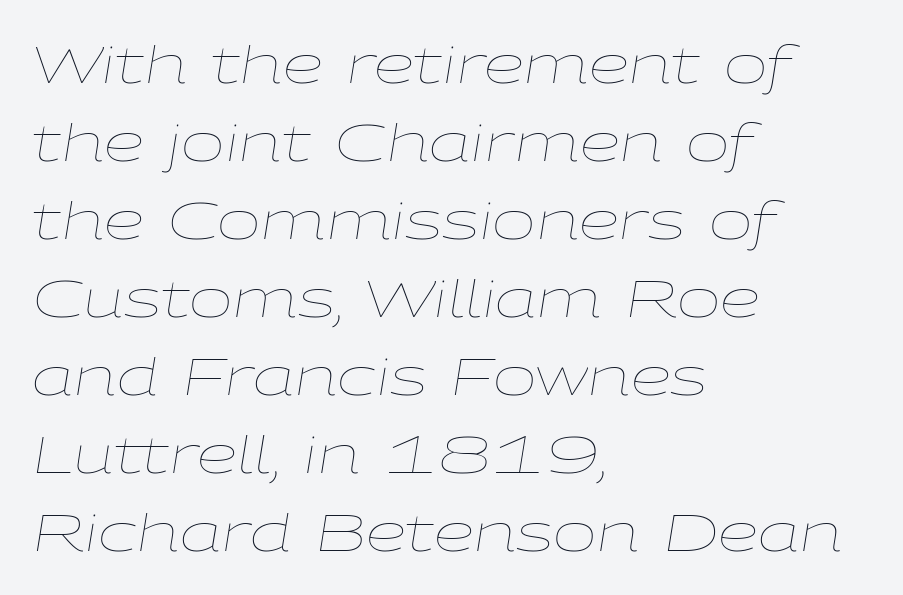
The image shows 52 px thin, wide type, italic (leaning right); set left-aligned, normal line spacing (1.5x), normal letter spacing, not underlined; low stroke contrast and a medium x-height.
